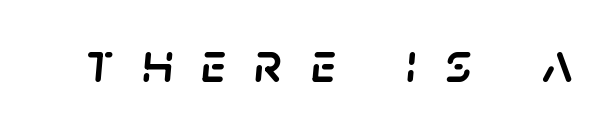
The image shows 57 px text type, italic (leaning right); set unusually wide letter spacing (+0.5 em), not underlined; low stroke contrast and a large x-height.
